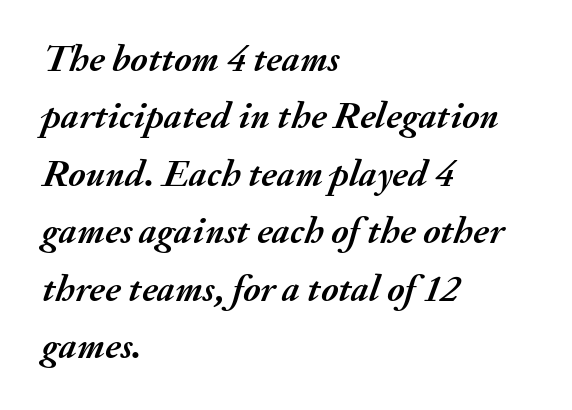
Is the letter spacing exaggerated? No — it looks like the ordinary default. Is the type bold? Yes — the strokes are clearly thick and heavy. Type without underlining. Here the designer chose a conventional face with non-uniform glyph widths. Each new line begins a customary step beneath the previous one.
